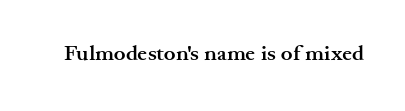
The image shows 22 px bold type, upright; set normal letter spacing, not underlined.
